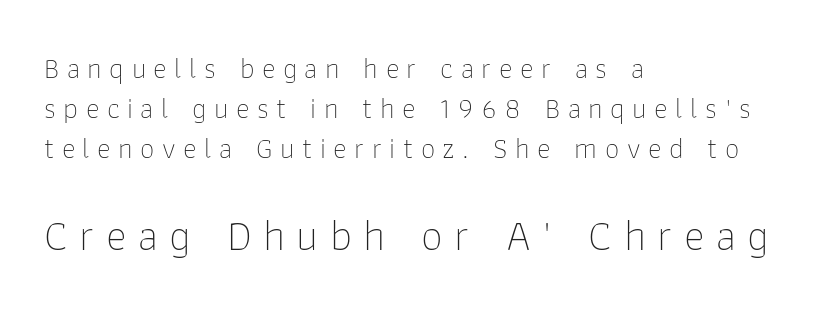
{"serif": "no", "italic": "no", "bold": "no", "weight": "thin", "width": "normal", "stroke_contrast": "low", "x_height": "medium", "monospaced": "no", "underline": "no", "align": "left", "line_spacing": "normal", "line_spacing_ratio": 1.38, "letter_spacing": "wide", "letter_spacing_em": 0.26, "larger_block": "second", "size_ratio": 1.52, "glyph_px": 44}
